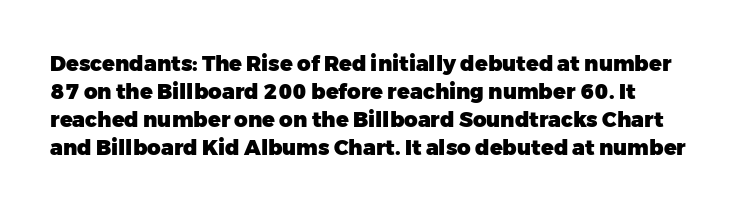
Q: Is the text bold? A: Yes.
Q: Is the text italic (slanted)? A: No, it is upright.
Q: Is the text underlined? A: No.
Q: Is the spacing between letters normal or unusually wide? A: Normal.
Q: Is the spacing between lines tight, normal or loose? A: Normal.
